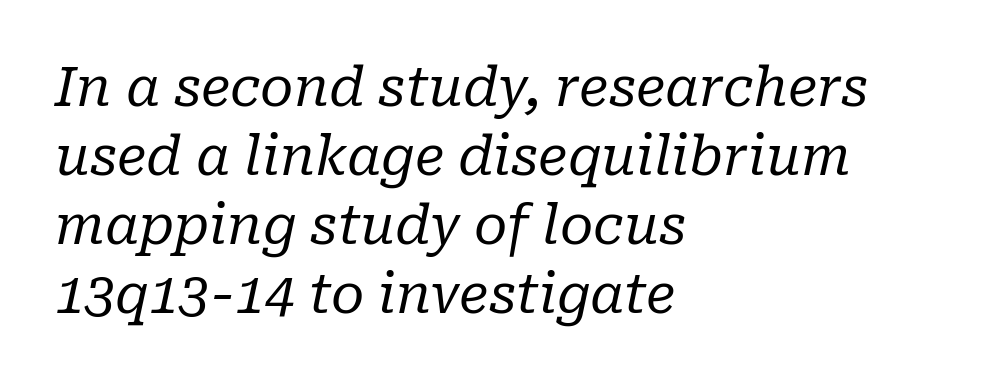
The strip under each line holds only bare page. Old-style or modern, the face here clearly has serifs. The passage is arranged the way most books set body copy — flush left. The weight would be labelled regular, book, light, or lighter still. The face used here is rendered with its standard letterfit.
